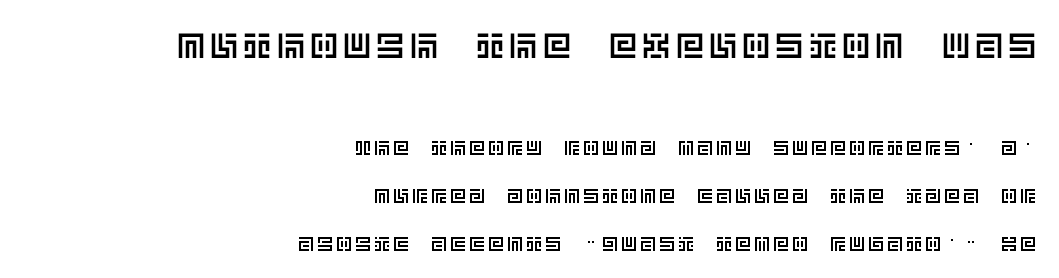
Block one is the big one; block two sits smaller underneath. The words here are not underlined. Notice the wide empty band between every row — that's loose leading. The text block is weighted toward the right margin, trailing off unevenly leftward. Rendered with straight, roman letterforms.
